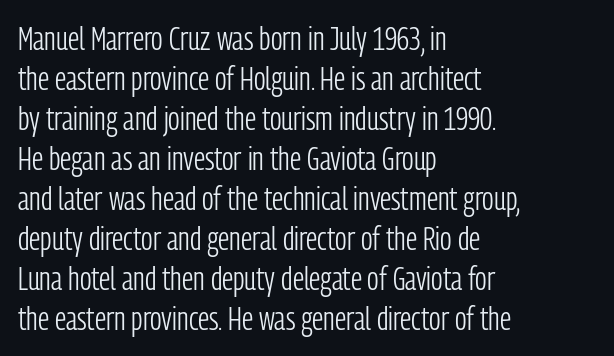
{"serif": "no", "italic": "no", "bold": "no", "weight": "light", "width": "condensed", "stroke_contrast": "low", "x_height": "medium", "monospaced": "no", "underline": "no", "align": "left", "line_spacing_ratio": 1.21, "letter_spacing": "normal", "letter_spacing_em": 0.0, "glyph_px": 33}
